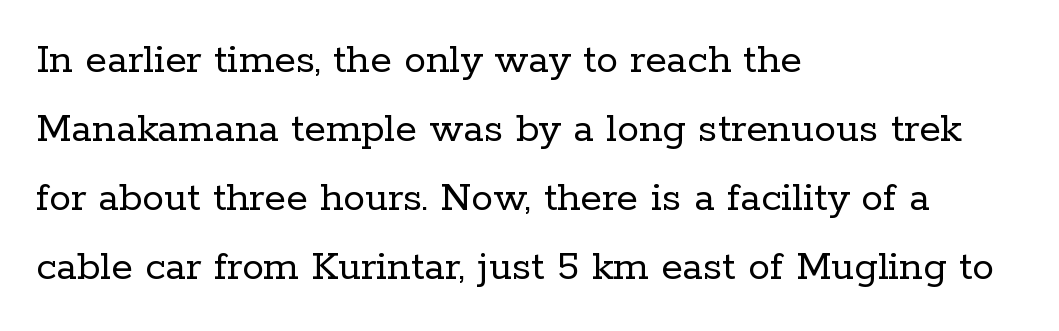
{"serif": "yes", "italic": "no", "bold": "no", "weight": "regular", "width": "normal", "stroke_contrast": "low", "x_height": "medium", "monospaced": "no", "underline": "no", "align": "left", "line_spacing": "normal", "line_spacing_ratio": 1.57, "letter_spacing": "normal", "letter_spacing_em": 0.0, "glyph_px": 44}
